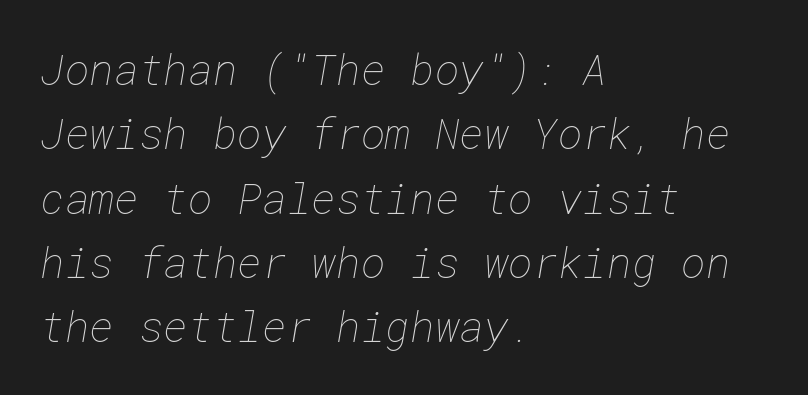
The type is set solid horizontally, with unmodified tracking. Counters stay open thanks to moderate or lighter strokes. Which margin do the lines hug? The left one — the right edge is uneven. The glyphs are unaccompanied by any horizontal stroke below them.
